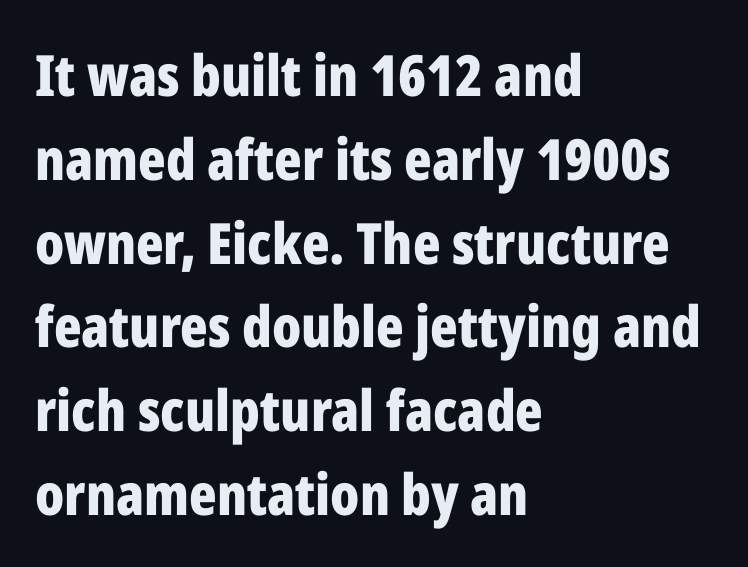
Q: Is the text bold? A: Yes.
Q: Is the text italic (slanted)? A: No, it is upright.
Q: Is the typeface a serif or a sans-serif typeface? A: Sans-serif.
Q: Is the text underlined? A: No.
Q: How is the paragraph aligned? A: Left-aligned.
Q: Is the spacing between letters normal or unusually wide? A: Normal.
Q: Is the spacing between lines tight, normal or loose? A: Normal.
Q: Width (condensed, normal, or wide)? A: Condensed.
Q: Stroke contrast? A: Low.
Q: x-height? A: Medium.
Q: Monospaced? A: No.
